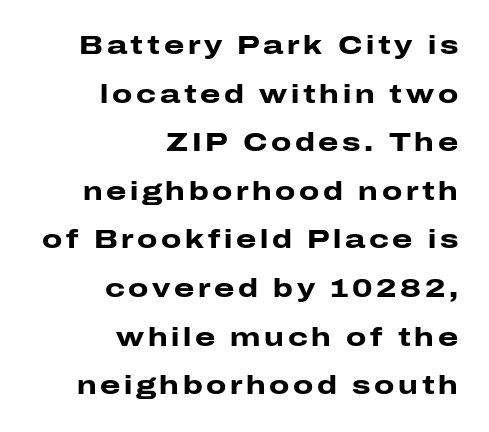
{"italic": "no", "bold": "yes", "underline": "no", "align": "right", "line_spacing_ratio": 1.87, "glyph_px": 26}
